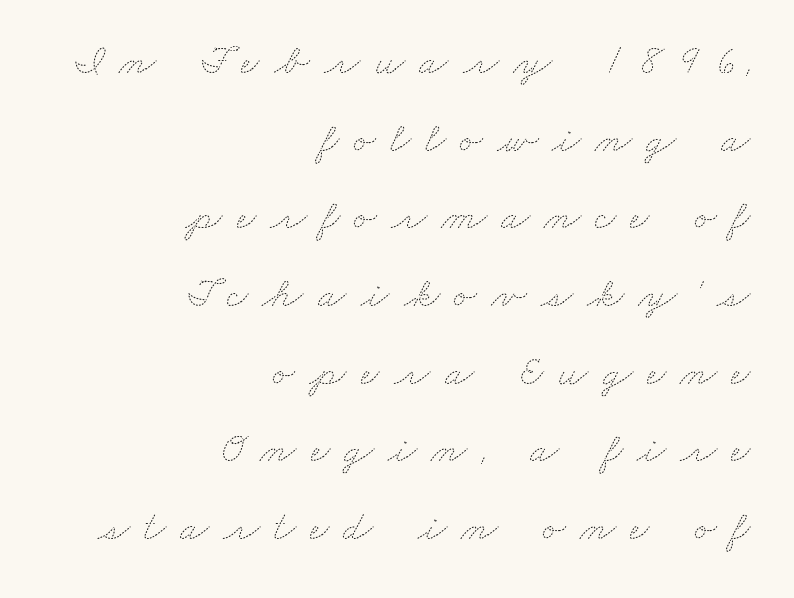
The image shows 42 px thin, wide type; set right-aligned, line spacing 1.85x, unusually wide letter spacing (+0.34 em), not underlined; medium stroke contrast and a small x-height.
